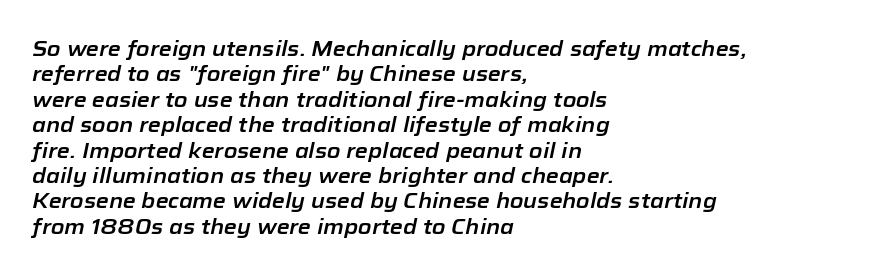
Q: Is the text italic (slanted)? A: Yes, it leans right by about 12 degrees.
Q: Is the text underlined? A: No.
Q: How is the paragraph aligned? A: Left-aligned.
Q: Is the spacing between letters normal or unusually wide? A: Normal.
